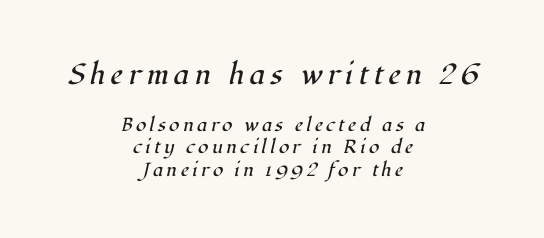
{"serif": "yes", "italic": "yes", "lean": "right", "slant_degrees": 12, "bold": "no", "weight": "regular", "width": "normal", "stroke_contrast": "high", "x_height": "medium", "monospaced": "no", "underline": "no", "align": "center", "line_spacing_ratio": 1.17, "larger_block": "first", "size_ratio": 1.53, "glyph_px": 29}
